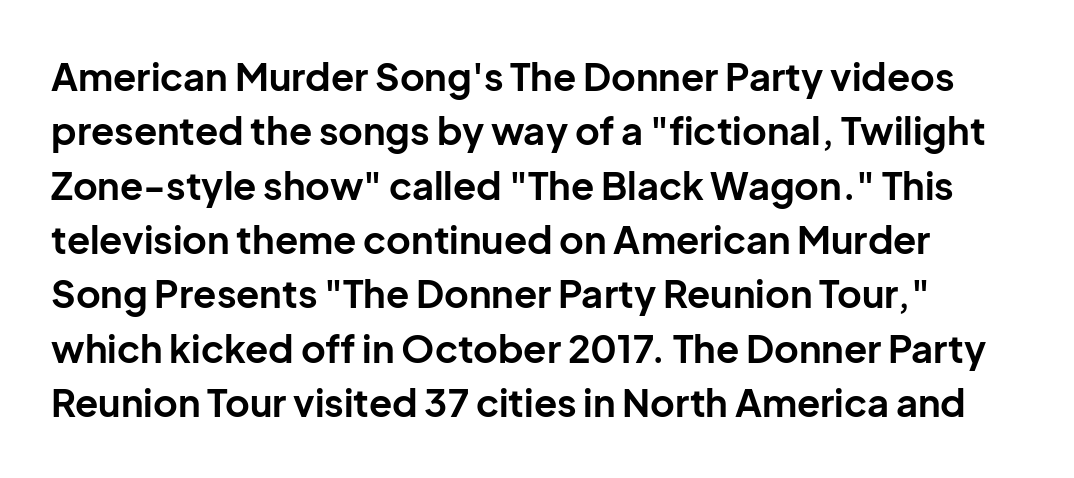
Character widths vary here, with narrow letters taking less room than wide ones. Standard letterfit; no display-style spreading of the glyphs. Unmarked baselines from the first word to the last. A typesetter would mark this as roman, not italic.
